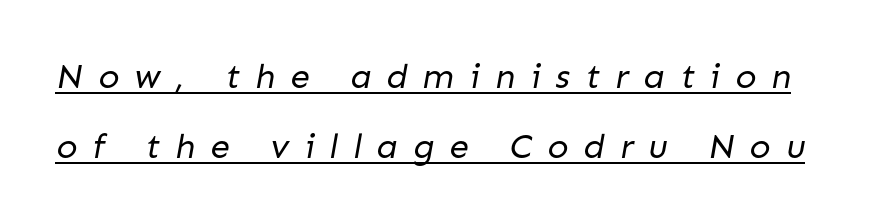
Is there much room between lines? Yes — plenty of vertical air separates them. Does extra space separate the letters? Yes, quite a lot of it. The typeface has the unassuming heft of standard copy or less. The face used here is proportionally spaced, like ordinary book or web type. The characters display no serif detailing; their extremities are plain. Students, observe the line beneath the letters — that is underlining.
